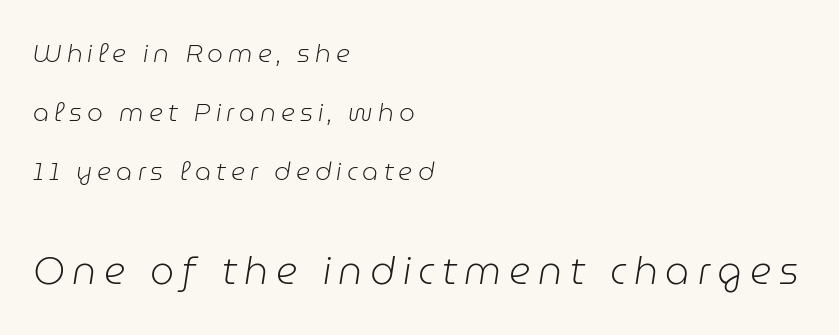
Q: Is the text bold? A: No.
Q: Is the text italic (slanted)? A: Yes, it leans right by about 9 degrees.
Q: Is the text underlined? A: No.
Q: How is the paragraph aligned? A: Left-aligned.
Q: Is the spacing between letters normal or unusually wide? A: Unusually wide.
Q: Is the spacing between lines tight, normal or loose? A: Loose.
Q: Which block of text is set in a larger size, the first (top) or the second (bottom)? A: The second (bottom) one.
Q: Width (condensed, normal, or wide)? A: Normal.
Q: Stroke contrast? A: Low.
Q: x-height? A: Medium.
Q: Monospaced? A: No.
